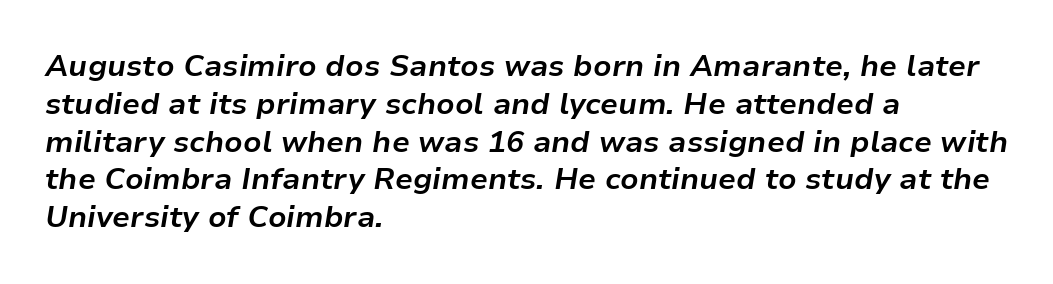
The image shows 30 px bold type, italic (leaning right); set left-aligned, normal line spacing (1.26x), normal letter spacing, not underlined; low stroke contrast and a medium x-height.
